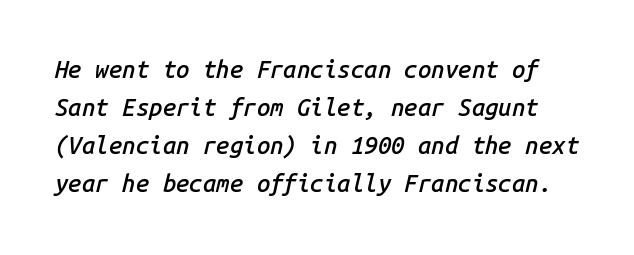
The image shows 24 px text type, italic (leaning right); set normal line spacing (1.59x), normal letter spacing, not underlined.
